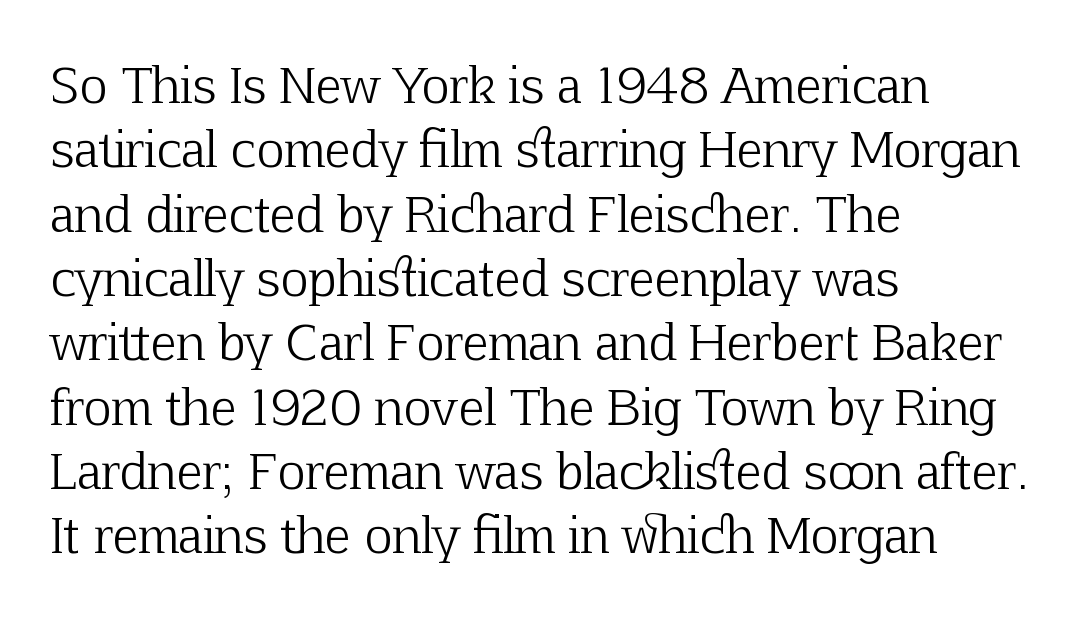
Q: Is the text bold? A: No.
Q: Is the text italic (slanted)? A: No, it is upright.
Q: Is the typeface a serif or a sans-serif typeface? A: Serif.
Q: Is the text underlined? A: No.
Q: How is the paragraph aligned? A: Left-aligned.
Q: Is the spacing between letters normal or unusually wide? A: Normal.
Q: Is the spacing between lines tight, normal or loose? A: Normal.
Q: Width (condensed, normal, or wide)? A: Normal.
Q: Stroke contrast? A: Low.
Q: x-height? A: Medium.
Q: Monospaced? A: No.
